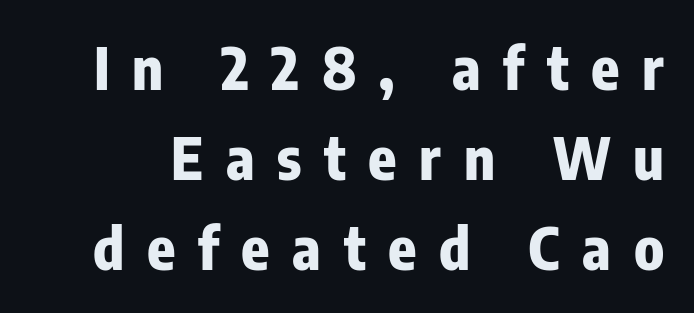
{"serif": "no", "italic": "no", "bold": "yes", "weight": "heavy", "width": "condensed", "stroke_contrast": "low", "x_height": "medium", "monospaced": "no", "underline": "no", "line_spacing": "normal", "line_spacing_ratio": 1.55, "letter_spacing": "wide", "letter_spacing_em": 0.39, "glyph_px": 58}
